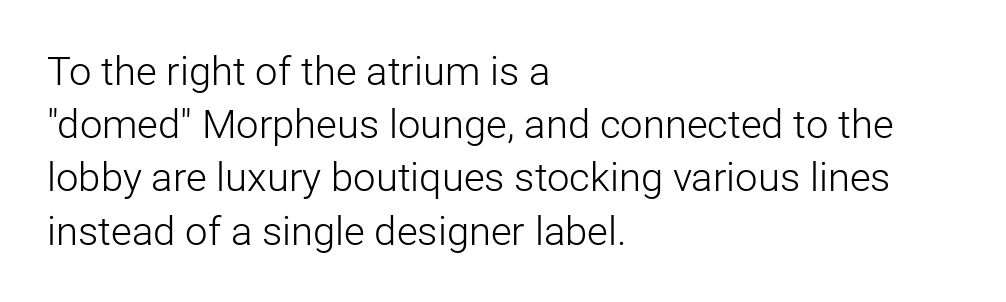
{"serif": "no", "italic": "no", "bold": "no", "weight": "light", "width": "normal", "stroke_contrast": "low", "x_height": "medium", "monospaced": "no", "underline": "no", "align": "left", "line_spacing": "normal", "line_spacing_ratio": 1.33, "letter_spacing": "normal", "letter_spacing_em": 0.0, "glyph_px": 40}
